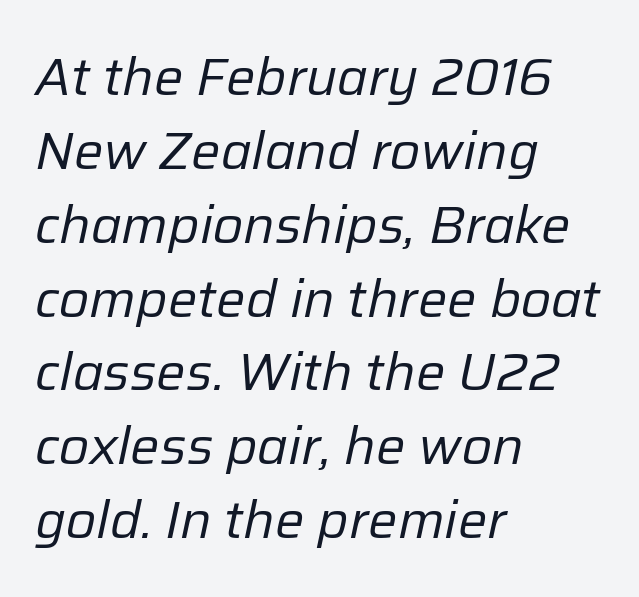
Q: Is the text bold? A: No.
Q: Is the text italic (slanted)? A: Yes, it leans right by about 12 degrees.
Q: Is the text underlined? A: No.
Q: How is the paragraph aligned? A: Left-aligned.
Q: Is the spacing between letters normal or unusually wide? A: Normal.
Q: Is the spacing between lines tight, normal or loose? A: Normal.
Q: Width (condensed, normal, or wide)? A: Normal.
Q: Stroke contrast? A: Low.
Q: x-height? A: Medium.
Q: Monospaced? A: No.
